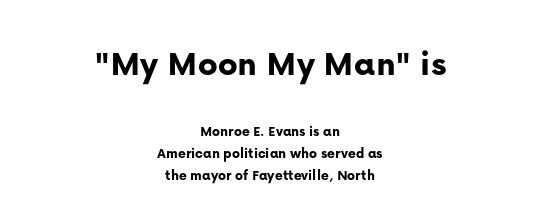
The image shows 37 px bold sans-serif type, upright; set centered, normal line spacing (1.45x), normal letter spacing, not underlined; the first (top) block is 2.47x larger; low stroke contrast and a medium x-height.
